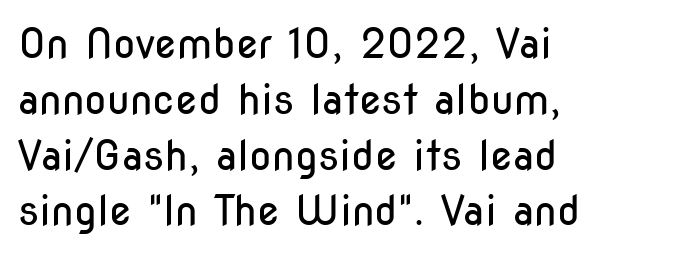
The image shows 41 px regular-weight, condensed sans-serif type, upright; set left-aligned, normal line spacing (1.36x), normal letter spacing, not underlined; low stroke contrast and a medium x-height.
